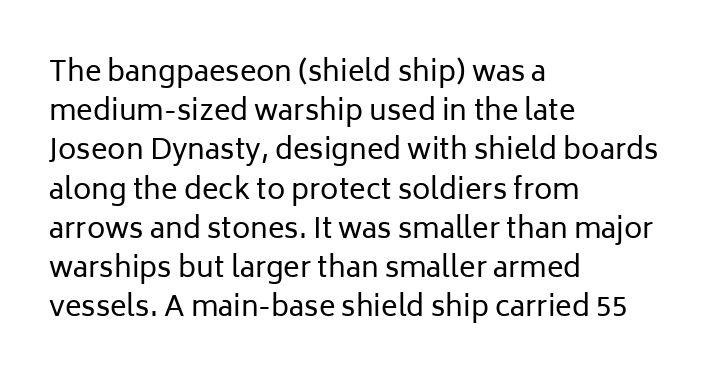
The image shows 28 px regular-weight sans-serif type, upright; set left-aligned, normal line spacing (1.4x), normal letter spacing, not underlined; low stroke contrast and a medium x-height.
